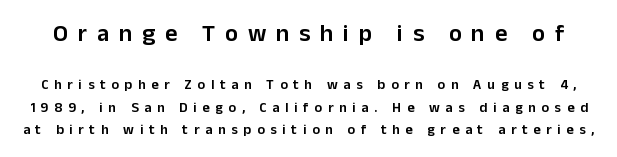
Q: Is the text bold? A: Semi-bold.
Q: Is the text italic (slanted)? A: No, it is upright.
Q: Is the text underlined? A: No.
Q: Is the spacing between letters normal or unusually wide? A: Unusually wide.
Q: Is the spacing between lines tight, normal or loose? A: Normal.
Q: Which block of text is set in a larger size, the first (top) or the second (bottom)? A: The first (top) one.
